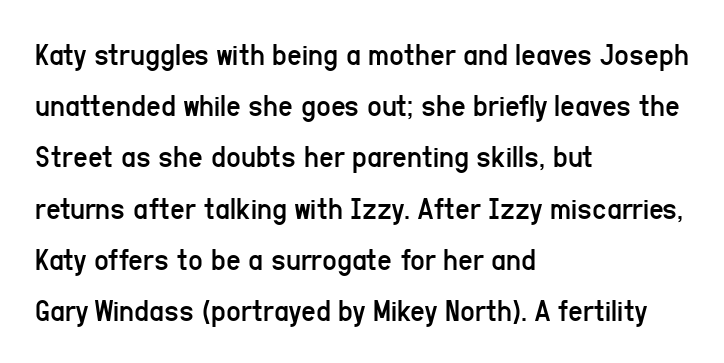
The image shows 32 px regular-weight, condensed sans-serif type, upright; set left-aligned, normal line spacing (1.6x), normal letter spacing, not underlined; low stroke contrast and a medium x-height.
